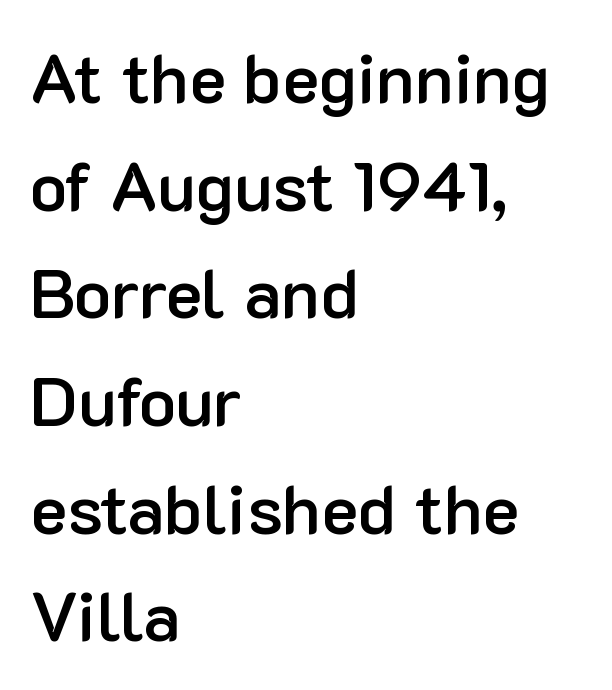
Here the designer chose a conventional face with non-uniform glyph widths. The designer went with a sans here, leaving each stem footless. The typesetting leans somewhat heavy: a semibold. The typesetter chose a ragged-right arrangement here.
